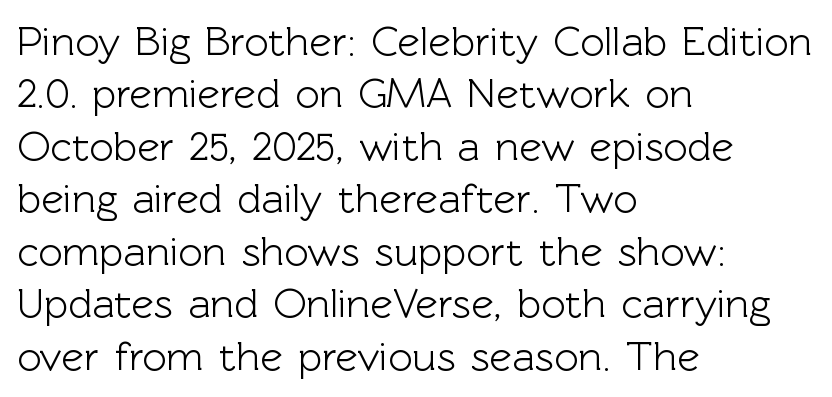
The image shows 42 px sans-serif type, upright; set left-aligned, normal line spacing (1.25x), normal letter spacing, not underlined; a medium x-height.
